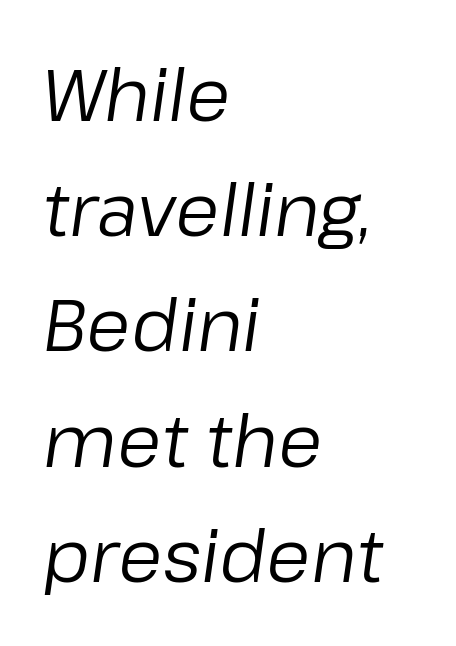
The image shows 72 px regular-weight type, italic (leaning right); set left-aligned, normal line spacing (1.6x), normal letter spacing, not underlined; low stroke contrast and a medium x-height.
